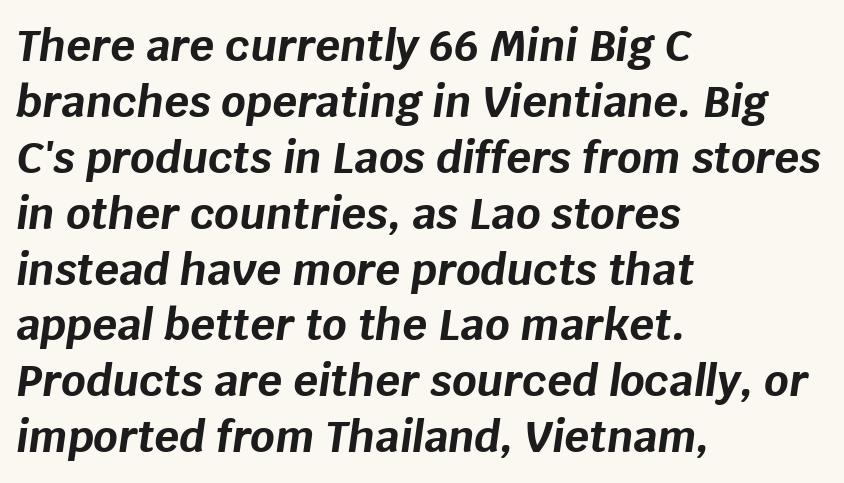
The image shows 43 px bold type, italic (leaning right); set left-aligned, normal line spacing (1.3x), normal letter spacing, not underlined; low stroke contrast and a large x-height.
